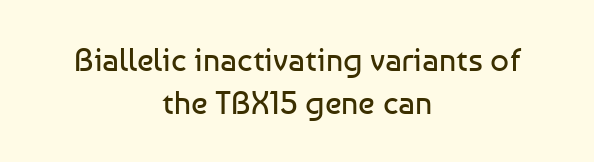
Think of a printed novel: that variable character pitch is what you see here. Summary of vertical rhythm: regular, with standard interline spacing. Is the stroke heavy? The answer is a plain regular-or-lighter. Every stem runs plumb, perpendicular to the baseline. In terms of letterform style, serifs are entirely absent.
